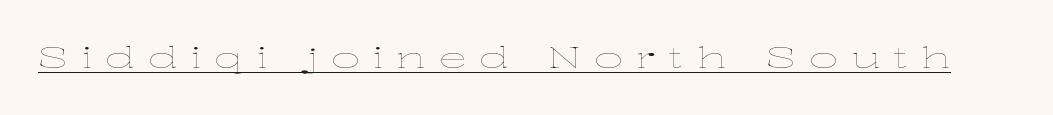
The face used here is rendered with a markedly widened letterfit. Stroke mass is kept to a normal reading level or below. Beneath each row of characters lies a ruled line. The face used here is proportionally spaced, like ordinary book or web type.
